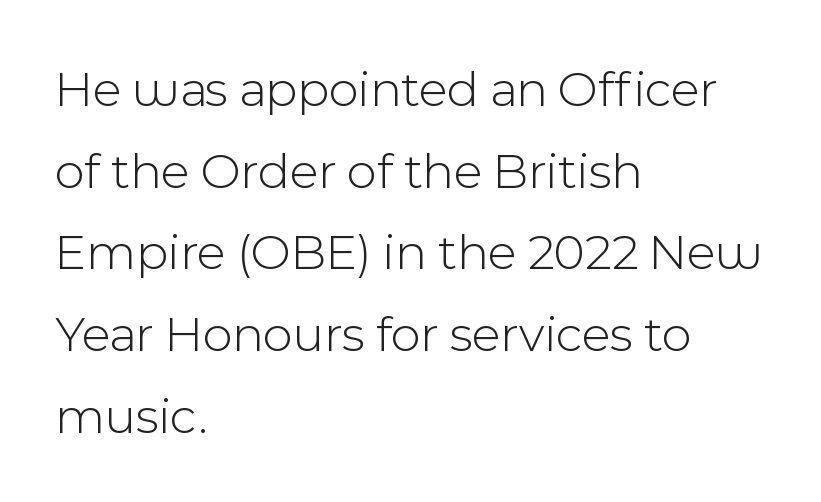
Q: Is the text bold? A: No.
Q: Is the text italic (slanted)? A: No, it is upright.
Q: Is the typeface a serif or a sans-serif typeface? A: Sans-serif.
Q: Is the text underlined? A: No.
Q: How is the paragraph aligned? A: Left-aligned.
Q: Is the spacing between letters normal or unusually wide? A: Normal.
Q: Is the spacing between lines tight, normal or loose? A: Normal.
Q: Width (condensed, normal, or wide)? A: Normal.
Q: x-height? A: Medium.
Q: Monospaced? A: No.
